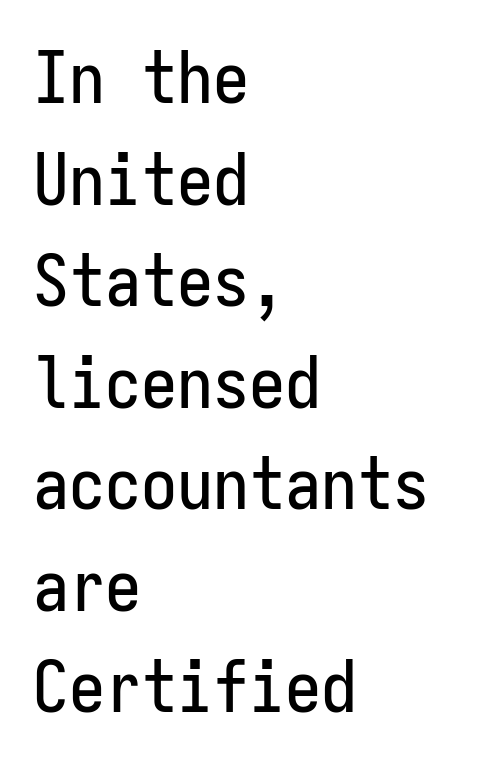
{"serif": "no", "italic": "no", "width": "condensed", "stroke_contrast": "low", "x_height": "medium", "monospaced": "yes", "underline": "no", "align": "left", "line_spacing": "normal", "line_spacing_ratio": 1.41, "letter_spacing": "normal", "letter_spacing_em": 0.0, "glyph_px": 72}
